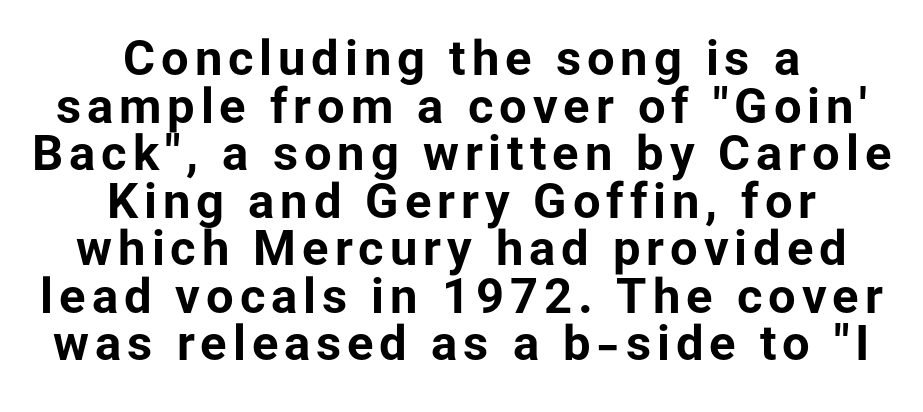
Q: Is the text bold? A: Yes.
Q: Is the text italic (slanted)? A: No, it is upright.
Q: Is the typeface a serif or a sans-serif typeface? A: Sans-serif.
Q: Is the text underlined? A: No.
Q: How is the paragraph aligned? A: Centered.
Q: Is the spacing between lines tight, normal or loose? A: Tight.
Q: Width (condensed, normal, or wide)? A: Normal.
Q: Stroke contrast? A: Low.
Q: x-height? A: Medium.
Q: Monospaced? A: No.
